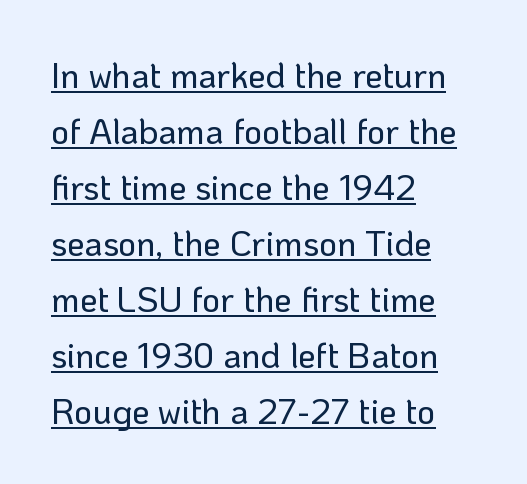
The image shows 35 px sans-serif type, upright; set left-aligned, normal line spacing (1.6x), normal letter spacing, underlined; low stroke contrast and a medium x-height.
